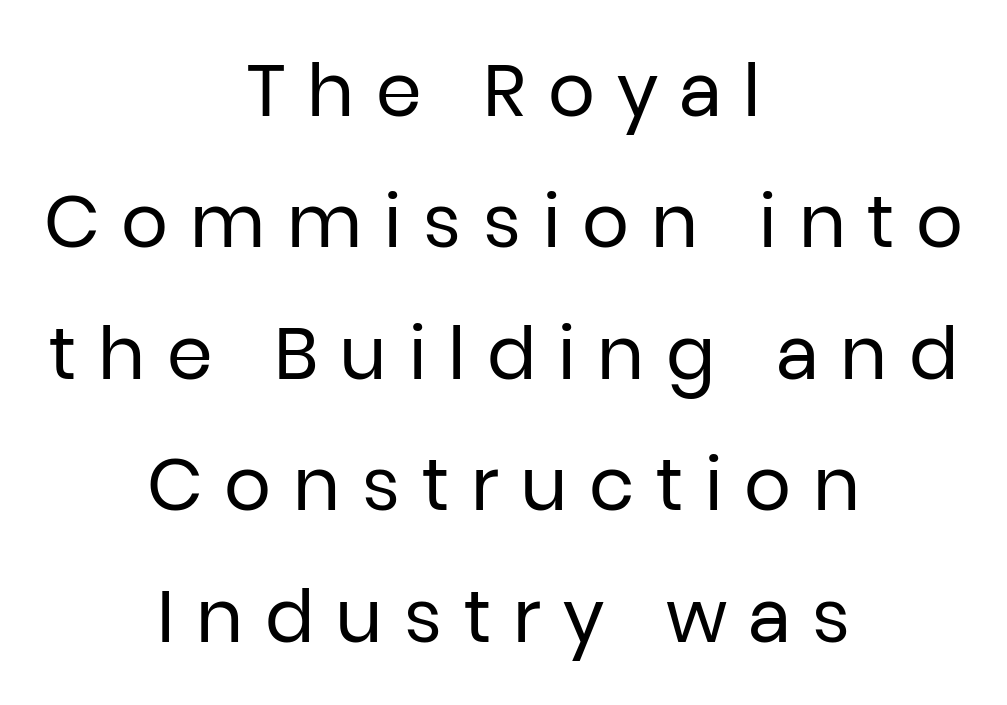
The image shows 73 px regular-weight sans-serif type, upright; set centered, line spacing 1.8x, unusually wide letter spacing (+0.3 em), not underlined; low stroke contrast and a medium x-height.
